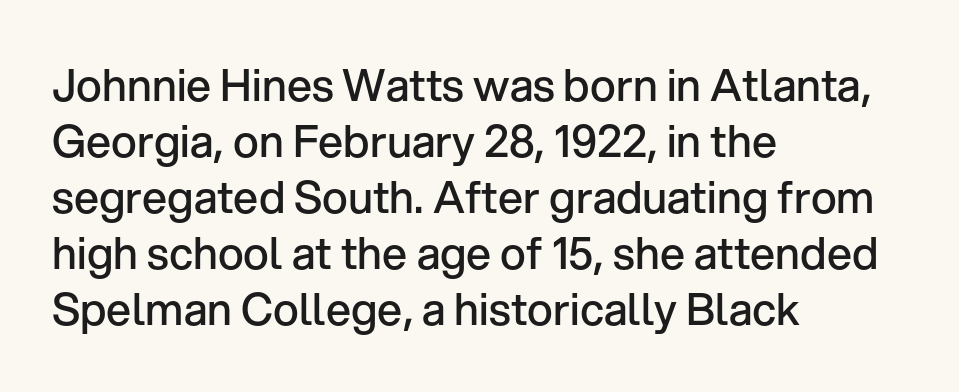
{"serif": "no", "italic": "no", "bold": "semi", "weight": "semibold", "width": "normal", "stroke_contrast": "low", "x_height": "medium", "monospaced": "no", "underline": "no", "align": "left", "line_spacing": "normal", "line_spacing_ratio": 1.27, "letter_spacing": "normal", "letter_spacing_em": 0.0, "glyph_px": 44}
